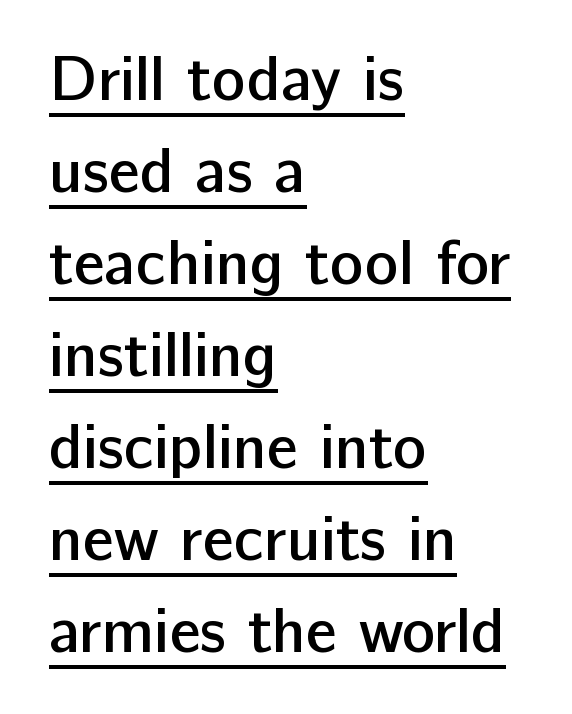
Q: Is the text bold? A: Semi-bold.
Q: Is the text italic (slanted)? A: No, it is upright.
Q: Is the typeface a serif or a sans-serif typeface? A: Sans-serif.
Q: Is the text underlined? A: Yes.
Q: How is the paragraph aligned? A: Left-aligned.
Q: Is the spacing between letters normal or unusually wide? A: Normal.
Q: Is the spacing between lines tight, normal or loose? A: Normal.
Q: Width (condensed, normal, or wide)? A: Normal.
Q: Stroke contrast? A: Low.
Q: x-height? A: Medium.
Q: Monospaced? A: No.
